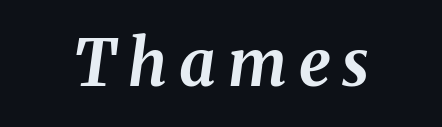
A typesetter would mark this as italic. A typesetter would call this proportional, since set widths differ per character. Typeset on center — no edge is straight. No word sits above an underline.
